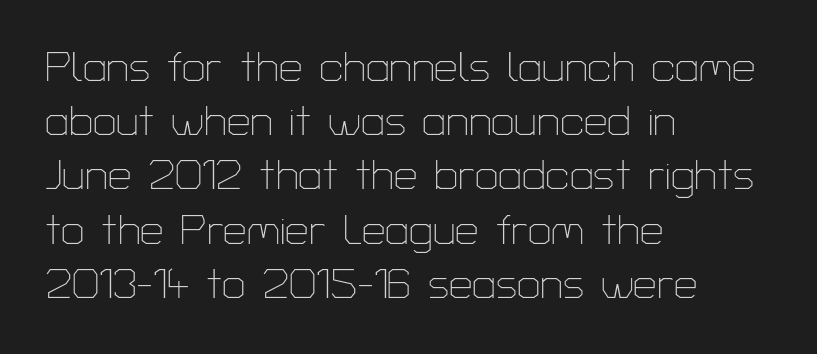
Q: Is the text bold? A: No.
Q: Is the text italic (slanted)? A: No, it is upright.
Q: Is the typeface a serif or a sans-serif typeface? A: Sans-serif.
Q: Is the text underlined? A: No.
Q: How is the paragraph aligned? A: Left-aligned.
Q: Is the spacing between letters normal or unusually wide? A: Normal.
Q: Is the spacing between lines tight, normal or loose? A: Normal.
Q: Width (condensed, normal, or wide)? A: Normal.
Q: Stroke contrast? A: Low.
Q: x-height? A: Medium.
Q: Monospaced? A: No.
